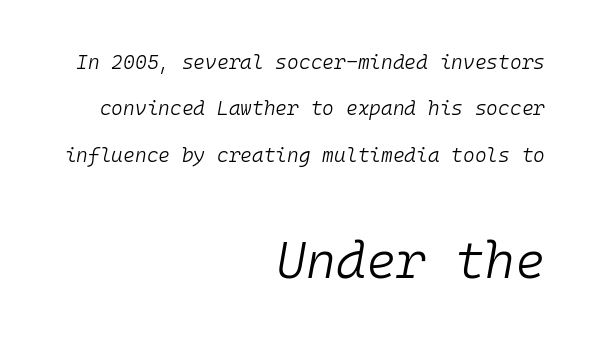
A bare baseline throughout the passage. You can tell it's italic because the verticals aren't actually vertical. The rendering anchors every line to the right-hand side. Do the characters align in a grid? Yes, the font is monospaced.
